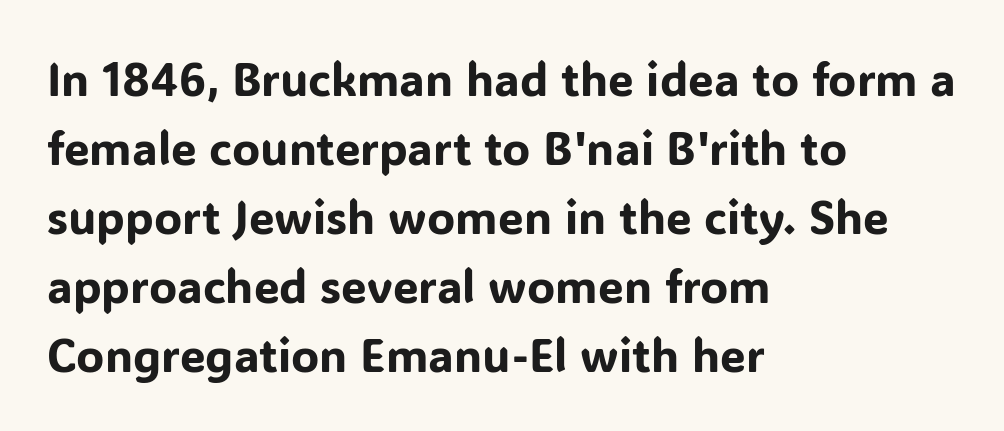
Varying glyph widths throughout — classic text-font behaviour. Compared with typical paragraphs, the rows here are spaced about the same. No extra tracking has been applied to these lines. The strip under each line holds only bare page.
